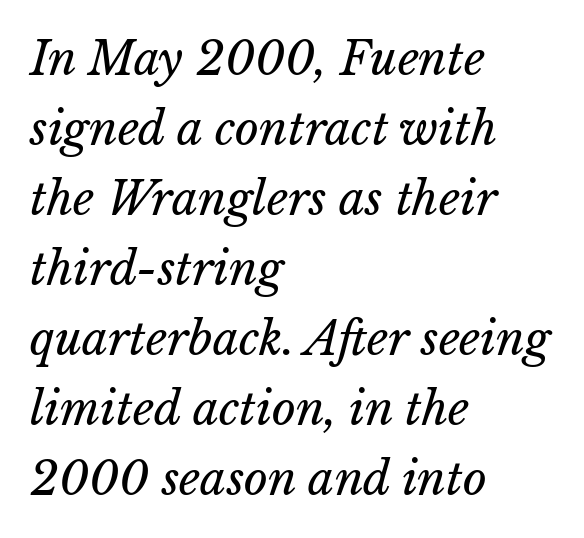
The image shows 46 px regular-weight type, italic (leaning right); set left-aligned, normal line spacing (1.52x), normal letter spacing, not underlined; low stroke contrast and a medium x-height.
